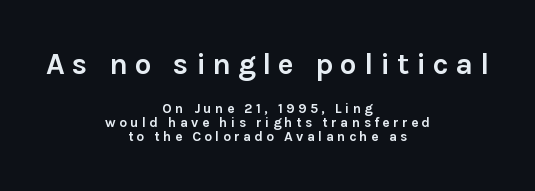
The image shows 30 px semibold sans-serif type, upright; set centered, tight line spacing (1.0x), unusually wide letter spacing (+0.23 em), not underlined; the first (top) block is 2.14x larger; a medium x-height.
